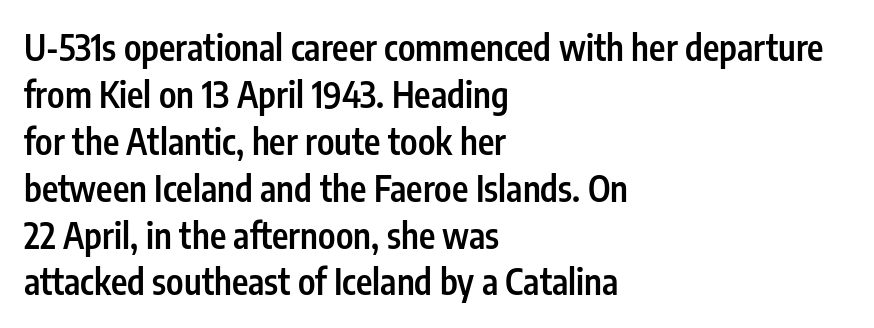
The image shows 35 px semibold, condensed sans-serif type, upright; set left-aligned, normal line spacing (1.34x), normal letter spacing, not underlined; low stroke contrast and a medium x-height.
